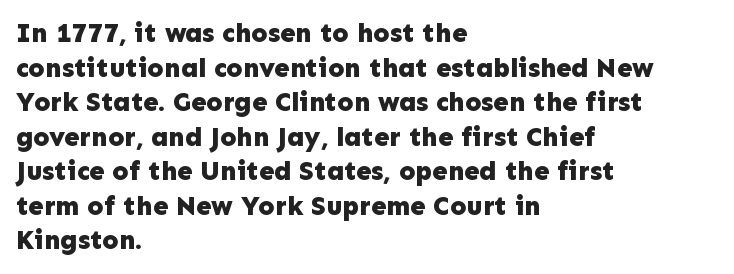
Compared with typical body copy, the letter spacing here is the same. The setting favours the left margin, as ordinary paragraphs usually do. Heft: maximum for text — a bold. Beneath every word, the page is bare. Successive baselines arrive at the customary interval. These lines were composed using upright roman letters.
